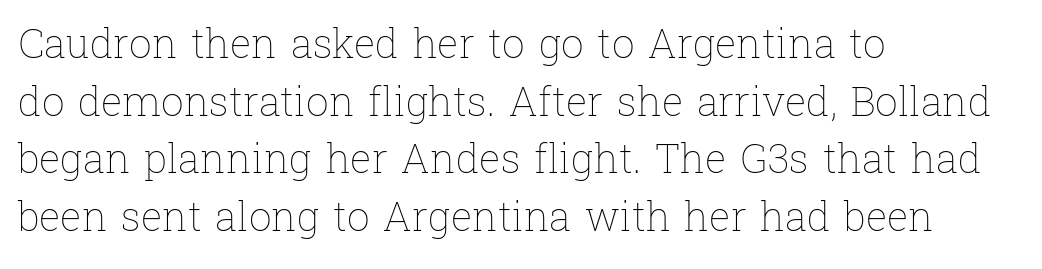
The image shows 40 px thin type, upright; set left-aligned, normal line spacing (1.44x), normal letter spacing, not underlined; low stroke contrast and a medium x-height.
